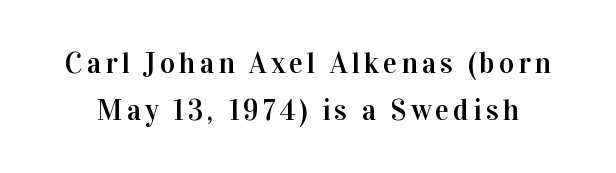
The image shows 29 px serif type, upright; set normal line spacing (1.62x), not underlined; high stroke contrast and a medium x-height.
